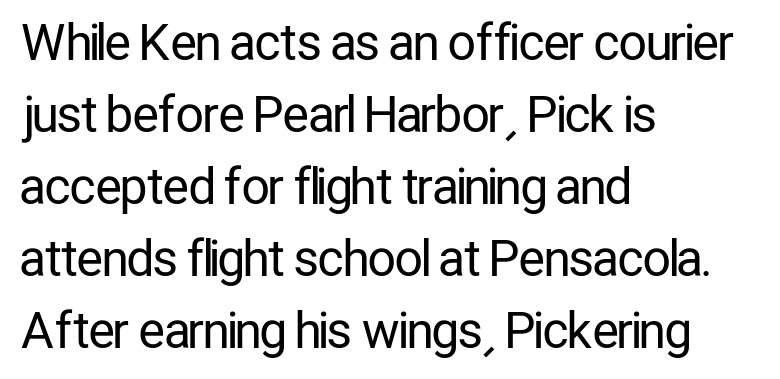
{"serif": "no", "italic": "no", "bold": "no", "weight": "regular", "width": "condensed", "stroke_contrast": "low", "x_height": "medium", "monospaced": "no", "underline": "no", "align": "left", "line_spacing": "normal", "line_spacing_ratio": 1.47, "letter_spacing": "normal", "letter_spacing_em": 0.0, "glyph_px": 49}
